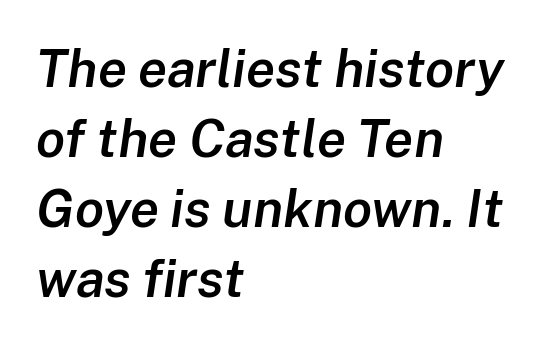
Strokes here are thickened, but only to semibold level. Spacing verdict: proportional, widths tailored to each character. Whoever set this chose a conventional vertical rhythm. The horizontal fit of the characters is conventional and even. If you drew a line through each stem, it would be angled.
